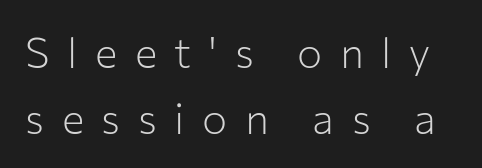
{"serif": "no", "italic": "no", "bold": "no", "weight": "light", "width": "normal", "stroke_contrast": "low", "x_height": "medium", "monospaced": "no", "underline": "no", "line_spacing": "normal", "line_spacing_ratio": 1.57, "letter_spacing": "wide", "letter_spacing_em": 0.42, "glyph_px": 42}
